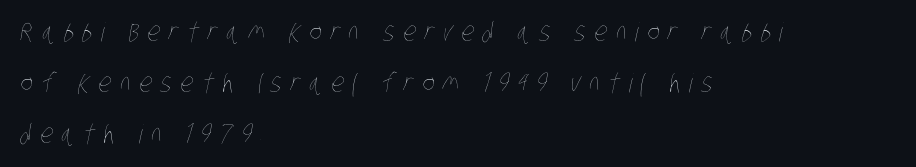
{"bold": "no", "underline": "no", "align": "left", "line_spacing": "loose", "line_spacing_ratio": 1.96, "letter_spacing": "wide", "letter_spacing_em": 0.33, "glyph_px": 26}
